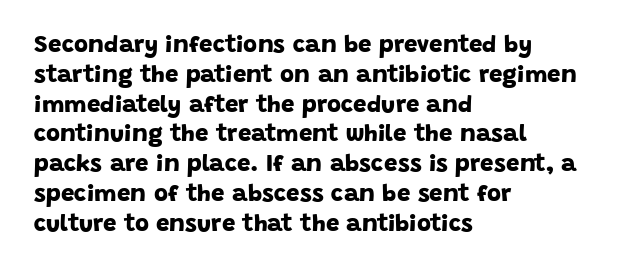
There is no visible air inserted between adjacent glyphs. Its strokes are broad and dark, the hallmark of bold type. Compared with a centered layout, this one pins lines to the left instead. Letters rest on an invisible, unmarked baseline.
